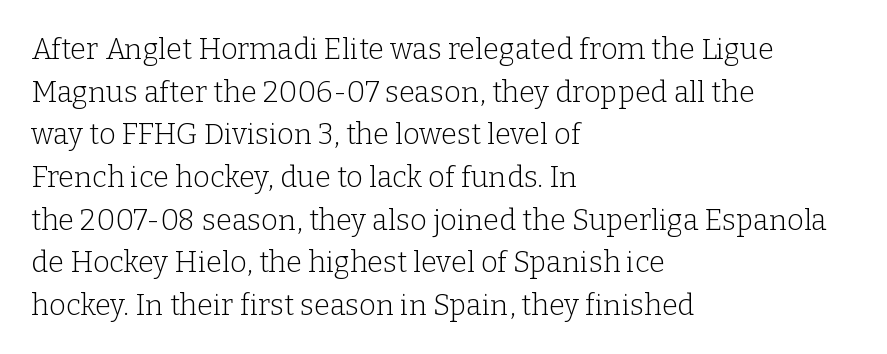
The image shows 29 px light serif type, upright; set left-aligned, normal line spacing (1.47x), normal letter spacing, not underlined; low stroke contrast and a medium x-height.
